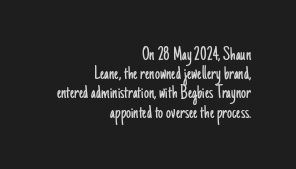
The tracking reads as untouched default to a designer's eye. The line-height multiplier appears low, near solid setting. No chunkiness to these letters — they're not bold. The passage shown is not underscored anywhere. If you drew a line through each stem, it would be perfectly vertical. Short and long lines alike share a common ending point at right.
